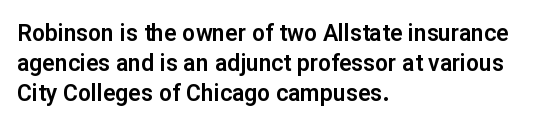
Q: Is the text italic (slanted)? A: No, it is upright.
Q: Is the text underlined? A: No.
Q: How is the paragraph aligned? A: Left-aligned.
Q: Is the spacing between letters normal or unusually wide? A: Normal.
Q: Is the spacing between lines tight, normal or loose? A: Normal.
